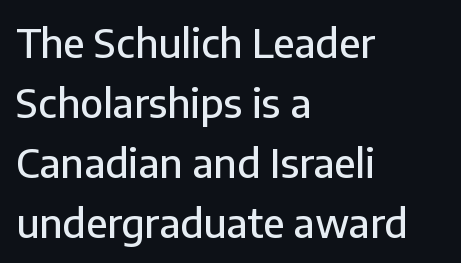
Q: Is the text italic (slanted)? A: No, it is upright.
Q: Is the typeface a serif or a sans-serif typeface? A: Sans-serif.
Q: Is the text underlined? A: No.
Q: How is the paragraph aligned? A: Left-aligned.
Q: Is the spacing between letters normal or unusually wide? A: Normal.
Q: Is the spacing between lines tight, normal or loose? A: Normal.
Q: Width (condensed, normal, or wide)? A: Normal.
Q: Stroke contrast? A: Low.
Q: x-height? A: Medium.
Q: Monospaced? A: No.
